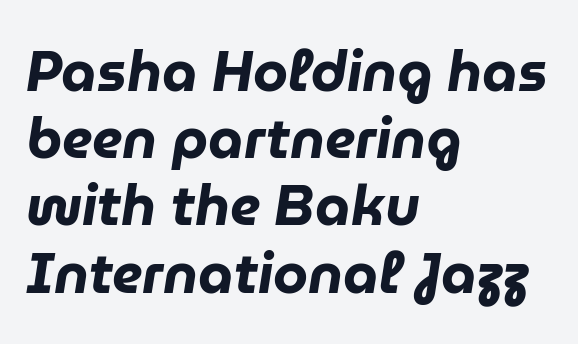
The image shows 56 px heavy type, italic (leaning right); set left-aligned, line spacing 1.2x, normal letter spacing, not underlined; low stroke contrast and a medium x-height.
